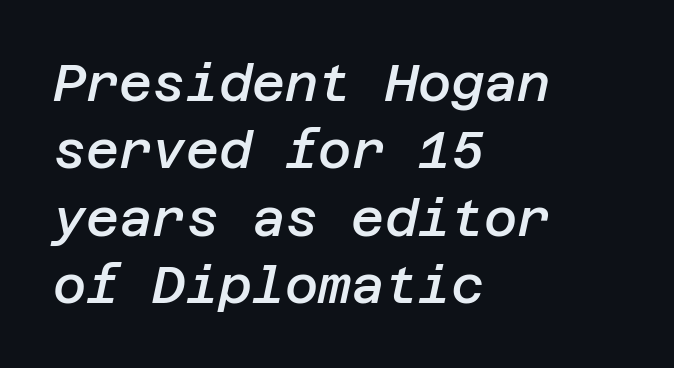
Q: Is the text bold? A: Semi-bold.
Q: Is the text italic (slanted)? A: Yes, it leans right by about 12 degrees.
Q: Is the text underlined? A: No.
Q: How is the paragraph aligned? A: Left-aligned.
Q: Is the spacing between letters normal or unusually wide? A: Normal.
Q: Is the spacing between lines tight, normal or loose? A: Normal.
Q: Width (condensed, normal, or wide)? A: Normal.
Q: Stroke contrast? A: Low.
Q: x-height? A: Large.
